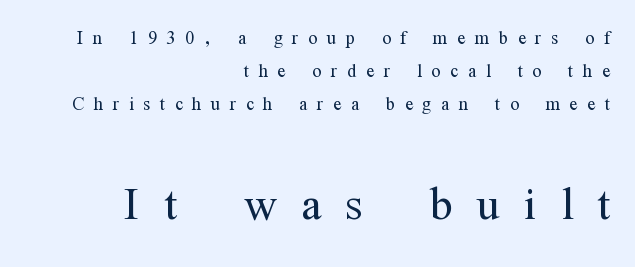
Q: Is the text bold? A: No.
Q: Is the text italic (slanted)? A: No, it is upright.
Q: Is the typeface a serif or a sans-serif typeface? A: Serif.
Q: Is the text underlined? A: No.
Q: How is the paragraph aligned? A: Right-aligned.
Q: Is the spacing between letters normal or unusually wide? A: Unusually wide.
Q: Is the spacing between lines tight, normal or loose? A: Normal.
Q: Which block of text is set in a larger size, the first (top) or the second (bottom)? A: The second (bottom) one.
Q: Width (condensed, normal, or wide)? A: Condensed.
Q: Stroke contrast? A: Medium.
Q: x-height? A: Medium.
Q: Monospaced? A: No.
